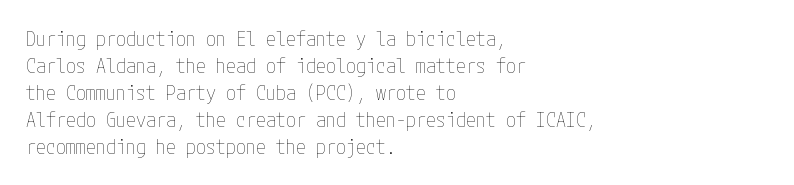
This sample uses an upright cut, with every glyph sitting square on the baseline. Reading down the column, the eye jumps a familiar distance to each next line. The horizontal fit of the characters is conventional and even. This is not heavy type; no bold has been used.
